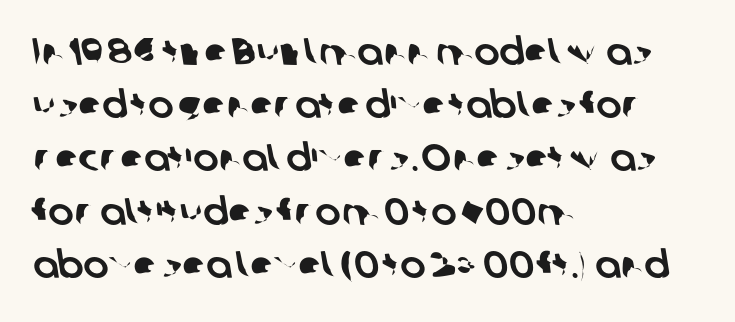
{"serif": "no", "width": "normal", "stroke_contrast": "low", "x_height": "medium", "monospaced": "no", "underline": "no", "align": "left", "line_spacing": "normal", "line_spacing_ratio": 1.4, "letter_spacing": "normal", "letter_spacing_em": 0.0, "glyph_px": 38}
